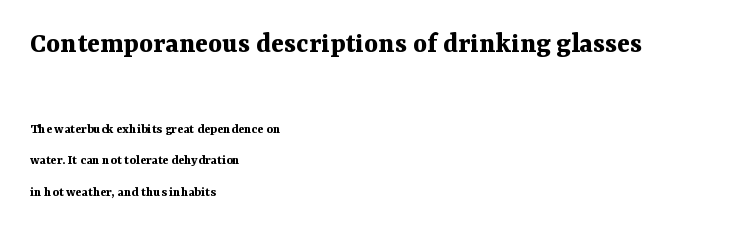
The image shows 30 px bold serif type, upright; set left-aligned, loose line spacing (2.26x), normal letter spacing, not underlined; the first (top) block is 2.14x larger; medium stroke contrast and a medium x-height.
